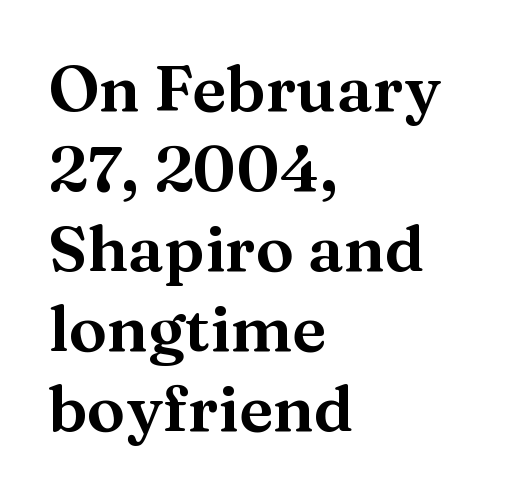
Caption: standard tracking, unaltered. The baseline area is clear. Each new line begins a customary step beneath the previous one. One-word summary of the alignment: left. A typesetter would mark this as roman, not italic.
